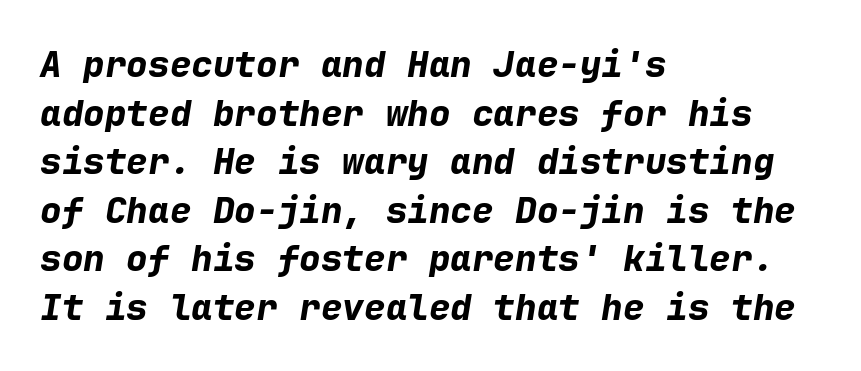
Q: Is the text bold? A: Yes.
Q: Is the text italic (slanted)? A: Yes, it leans right by about 9 degrees.
Q: Is the text underlined? A: No.
Q: How is the paragraph aligned? A: Left-aligned.
Q: Is the spacing between letters normal or unusually wide? A: Normal.
Q: Is the spacing between lines tight, normal or loose? A: Normal.
Q: Width (condensed, normal, or wide)? A: Normal.
Q: Stroke contrast? A: Low.
Q: x-height? A: Medium.
Q: Monospaced? A: Yes.
